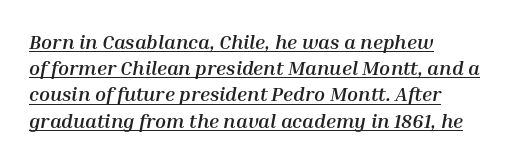
{"italic": "yes", "lean": "right", "slant_degrees": 10, "bold": "yes", "underline": "yes", "align": "left", "line_spacing": "normal", "line_spacing_ratio": 1.31, "letter_spacing": "normal", "letter_spacing_em": 0.0, "glyph_px": 20}
